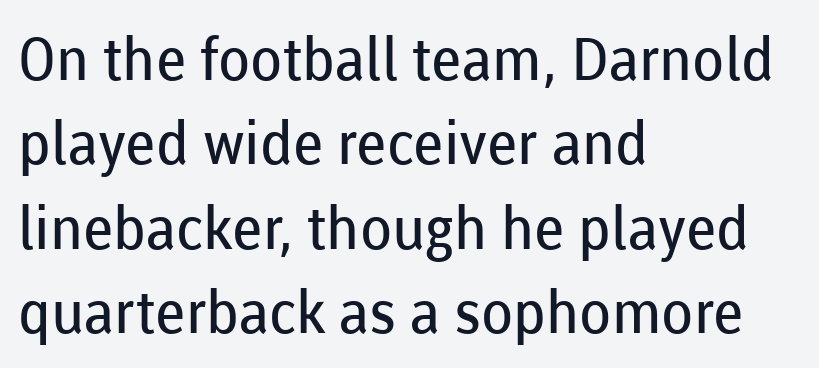
Observe the absence of serifs on each vertical stroke in this sample. You can tell it's not italic because the verticals are truly vertical. Which margin do the lines hug? The left one — the right edge is uneven. Rule under the text: the space is simply empty.
